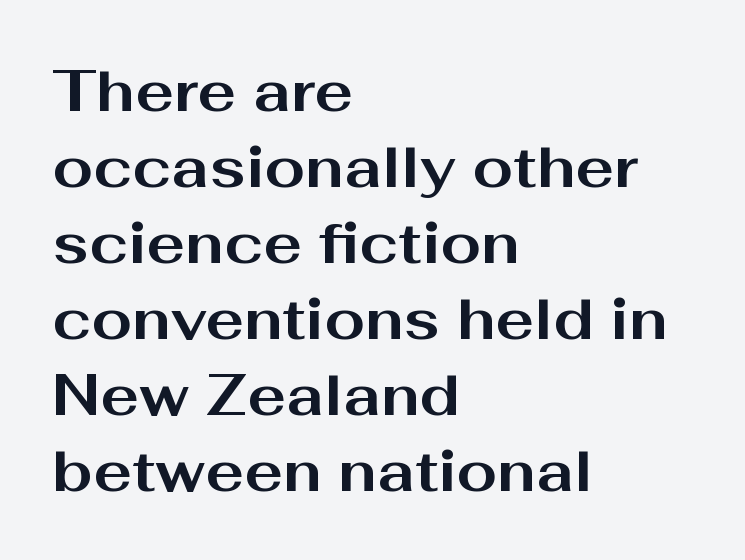
{"serif": "no", "italic": "no", "bold": "yes", "weight": "bold", "width": "wide", "stroke_contrast": "medium", "x_height": "medium", "monospaced": "no", "underline": "no", "align": "left", "line_spacing": "normal", "line_spacing_ratio": 1.31, "letter_spacing": "normal", "letter_spacing_em": 0.0, "glyph_px": 58}
